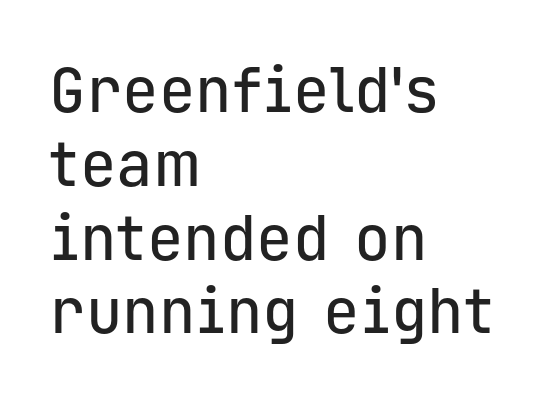
The image shows 61 px sans-serif type, upright, monospaced; set left-aligned, line spacing 1.21x, normal letter spacing, not underlined; low stroke contrast and a medium x-height.
